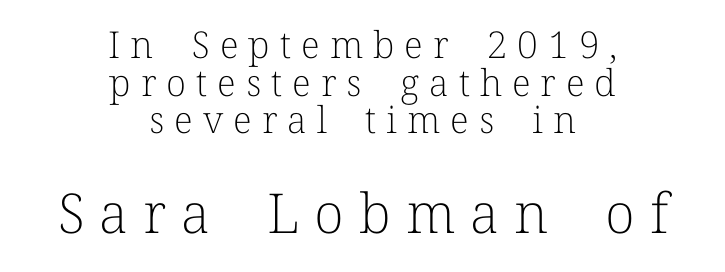
The passage shown is typed in a proportional face where columns would drift. Counters stay open thanks to moderate or lighter strokes. Which of the two is more prominent by size? The second, at the bottom. Ordinary non-slanted type is in use.
